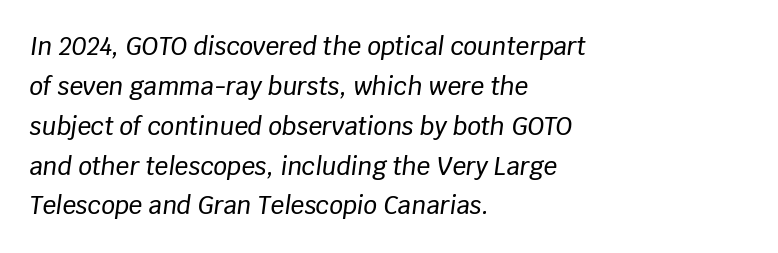
Q: Is the text italic (slanted)? A: Yes, it leans right by about 8 degrees.
Q: Is the text underlined? A: No.
Q: How is the paragraph aligned? A: Left-aligned.
Q: Is the spacing between letters normal or unusually wide? A: Normal.
Q: Is the spacing between lines tight, normal or loose? A: Normal.
